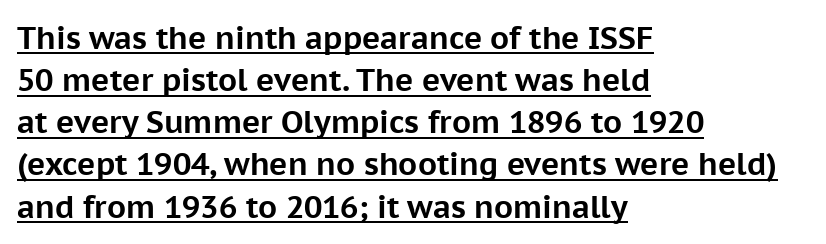
These lines were composed using upright roman letters. The typesetter has applied underlining to the passage shown. Stroke thickness is high; the sample reads as a true bold. The vertical gap from one line to the next is medium.
